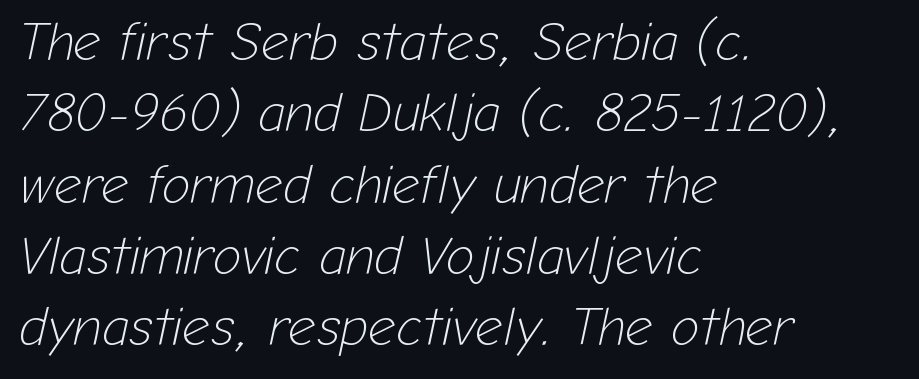
In terms of letterspacing, this is plain default setting. Reading down the block, your eye returns to a fixed left position each line. Note the varied advance widths — an 'i' is clearly narrower than an 'm'. Anything drawn beneath the words? Only blank space. No heavy texture on the line: the type isn't bold.
